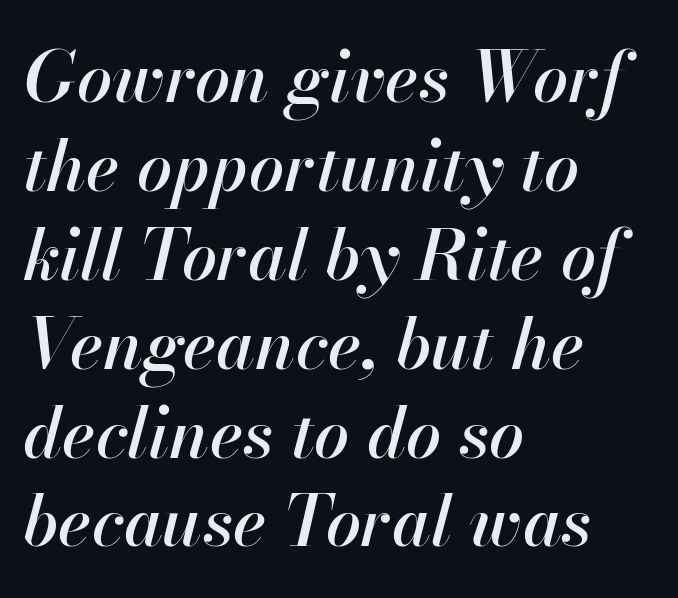
Q: Is the text italic (slanted)? A: Yes, it leans right by about 13 degrees.
Q: Is the text underlined? A: No.
Q: How is the paragraph aligned? A: Left-aligned.
Q: Is the spacing between letters normal or unusually wide? A: Normal.
Q: Is the spacing between lines tight, normal or loose? A: Normal.
Q: Width (condensed, normal, or wide)? A: Normal.
Q: Stroke contrast? A: High.
Q: x-height? A: Small.
Q: Monospaced? A: No.
